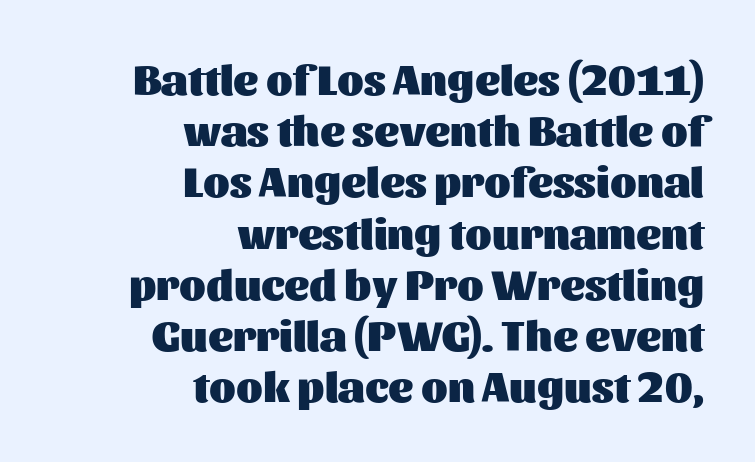
{"serif": "no", "italic": "no", "bold": "yes", "weight": "heavy", "width": "normal", "stroke_contrast": "medium", "x_height": "medium", "monospaced": "no", "underline": "no", "align": "right", "line_spacing_ratio": 1.19, "letter_spacing": "normal", "letter_spacing_em": 0.0, "glyph_px": 43}
